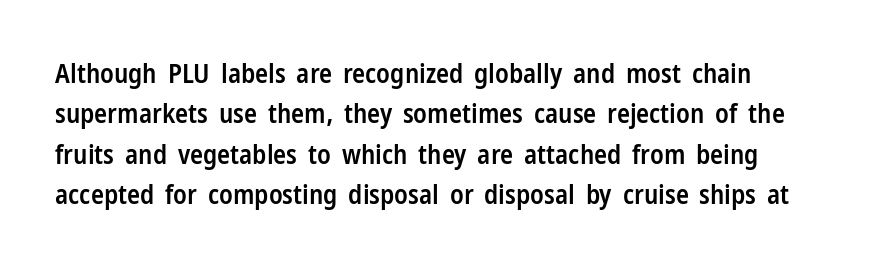
Q: Is the text bold? A: Semi-bold.
Q: Is the text italic (slanted)? A: No, it is upright.
Q: Is the text underlined? A: No.
Q: How is the paragraph aligned? A: Left-aligned.
Q: Is the spacing between letters normal or unusually wide? A: Normal.
Q: Is the spacing between lines tight, normal or loose? A: Normal.
